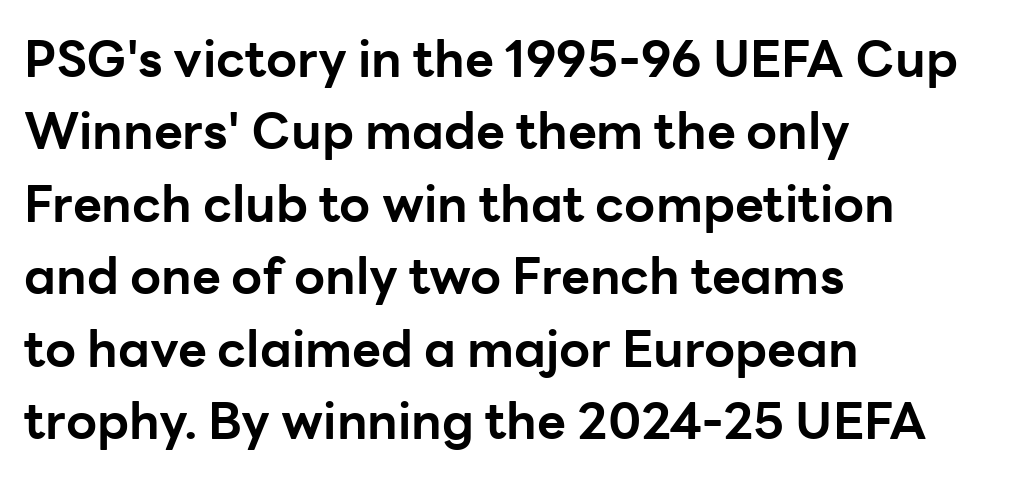
Q: Is the text bold? A: Yes.
Q: Is the text italic (slanted)? A: No, it is upright.
Q: Is the typeface a serif or a sans-serif typeface? A: Sans-serif.
Q: Is the text underlined? A: No.
Q: How is the paragraph aligned? A: Left-aligned.
Q: Is the spacing between letters normal or unusually wide? A: Normal.
Q: Is the spacing between lines tight, normal or loose? A: Normal.
Q: Width (condensed, normal, or wide)? A: Normal.
Q: Stroke contrast? A: Low.
Q: x-height? A: Medium.
Q: Monospaced? A: No.
